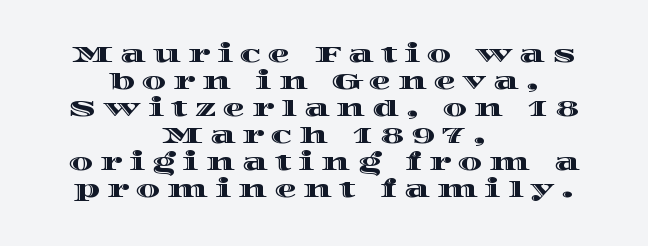
{"italic": "no", "underline": "no", "align": "center", "line_spacing_ratio": 1.23, "letter_spacing": "wide", "letter_spacing_em": 0.32, "glyph_px": 22}
